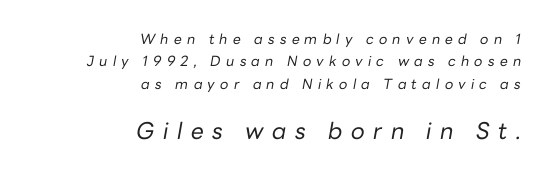
Line ends are locked; line starts wander. Is the lower block the larger one? Yes — the lower block carries the bigger type. The rendering uses a moderate line-height, typical for paragraphs. This rendering features lettering with no underline.
